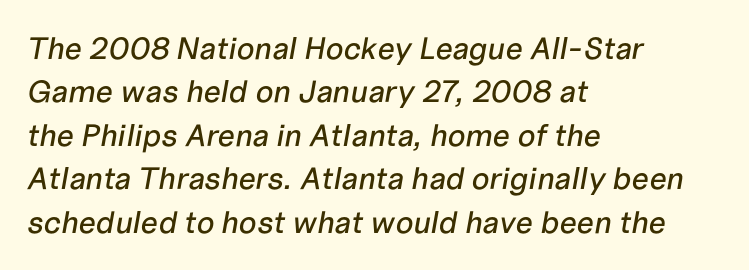
The image shows 31 px text type, italic (leaning right); set left-aligned, normal line spacing (1.4x), normal letter spacing, not underlined; low stroke contrast and a medium x-height.
